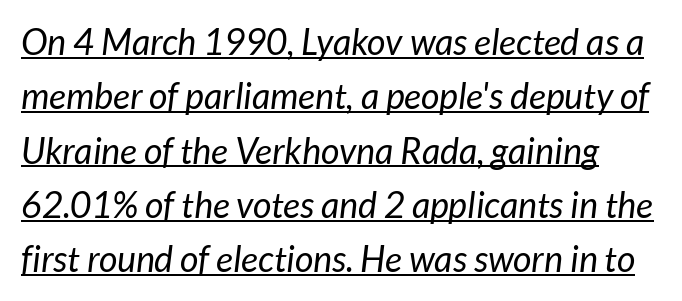
The image shows 36 px regular-weight sans-serif type; set normal line spacing (1.51x), normal letter spacing, underlined; low stroke contrast and a medium x-height.
